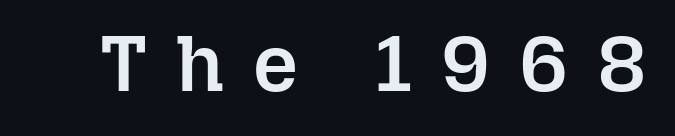
Lines of text with bare space underneath. A semibold gives these letters moderate extra thickness, short of bold. The line texture is sparse and dotted thanks to wide tracking. Does the lettering tilt? It doesn't — this is upright. These lines are rendered in a variable-pitch font.
